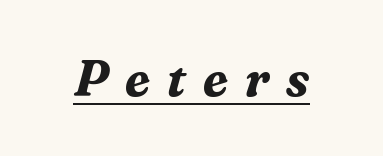
The image shows 50 px bold serif type, italic (leaning right); set unusually wide letter spacing (+0.34 em), underlined; medium stroke contrast and a medium x-height.
